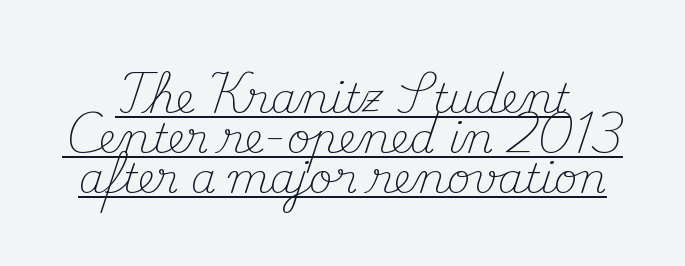
Q: Is the text bold? A: No.
Q: Is the text italic (slanted)? A: Yes.
Q: Is the typeface a serif or a sans-serif typeface? A: Serif.
Q: Is the text underlined? A: Yes.
Q: Is the spacing between letters normal or unusually wide? A: Normal.
Q: Is the spacing between lines tight, normal or loose? A: Tight.
Q: Width (condensed, normal, or wide)? A: Normal.
Q: Stroke contrast? A: Medium.
Q: x-height? A: Small.
Q: Monospaced? A: No.
